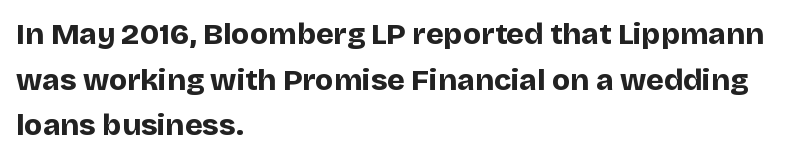
Plain, unruled lines of type. This sample keeps an unexceptional amount of space between lines. The type family on display is of the sans-serif kind. This sample uses plain, unmodified letter spacing. This sample is left-justified, so line endings fall wherever the words run out. Each glyph is drawn with heavy, bold strokes.
